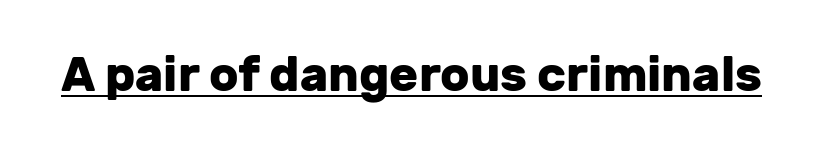
The image shows 48 px heavy sans-serif type, upright; set normal letter spacing, underlined; low stroke contrast and a medium x-height.
